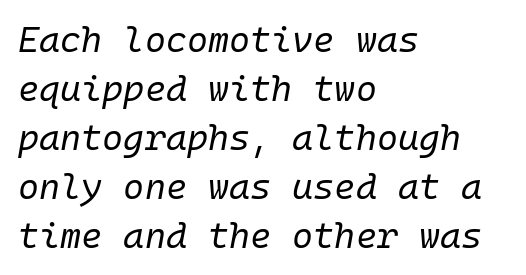
Compared with a centered layout, this one pins lines to the left instead. Spacing verdict: monospaced, one width for all characters. Leading: standard. Glance below the letters and you will spot only blank space. Characters follow at the spacing the type designer built in.
